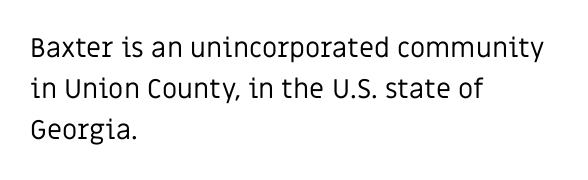
The image shows 27 px text type, upright; set left-aligned, normal line spacing (1.52x), normal letter spacing, not underlined.
